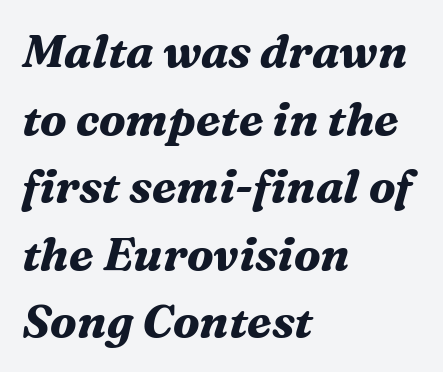
The image shows 46 px bold serif type, italic (leaning right); set left-aligned, normal line spacing (1.47x), normal letter spacing, not underlined; medium stroke contrast and a medium x-height.
